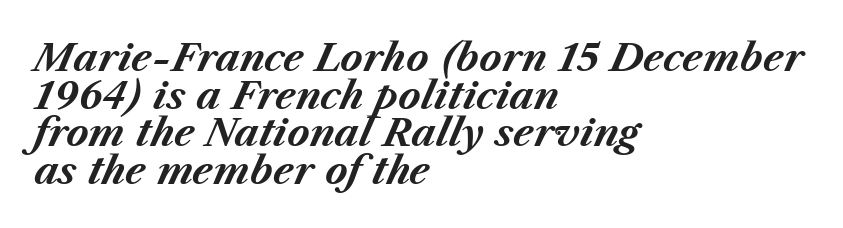
Q: Is the text bold? A: Yes.
Q: Is the text italic (slanted)? A: Yes, it leans right by about 23 degrees.
Q: Is the text underlined? A: No.
Q: How is the paragraph aligned? A: Left-aligned.
Q: Is the spacing between letters normal or unusually wide? A: Normal.
Q: Is the spacing between lines tight, normal or loose? A: Tight.
Q: Width (condensed, normal, or wide)? A: Normal.
Q: Stroke contrast? A: Medium.
Q: x-height? A: Medium.
Q: Monospaced? A: No.
